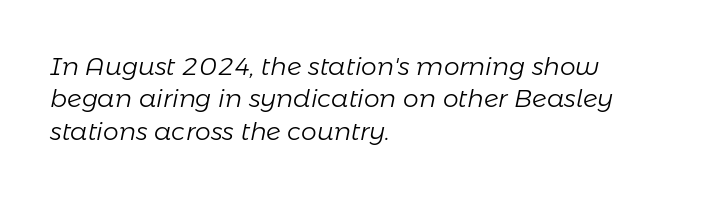
The image shows 25 px text type, italic (leaning right); set left-aligned, normal line spacing (1.3x), normal letter spacing, not underlined.
